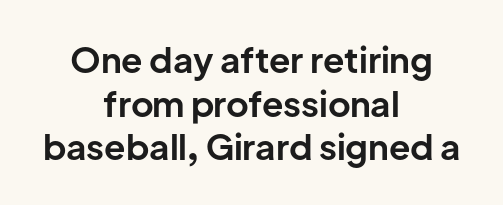
The image shows 35 px bold sans-serif type, upright; set centered, normal line spacing (1.25x), normal letter spacing, not underlined; low stroke contrast and a medium x-height.
